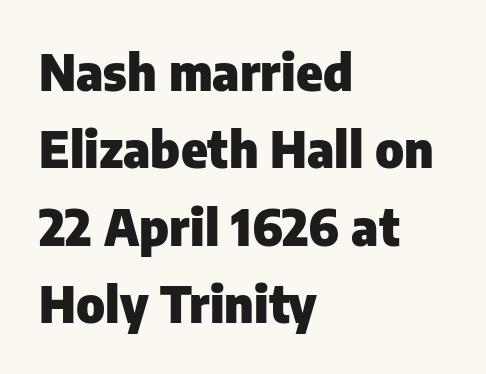
The image shows 50 px heavy sans-serif type, upright; set left-aligned, normal line spacing (1.55x), normal letter spacing, not underlined; low stroke contrast and a medium x-height.
